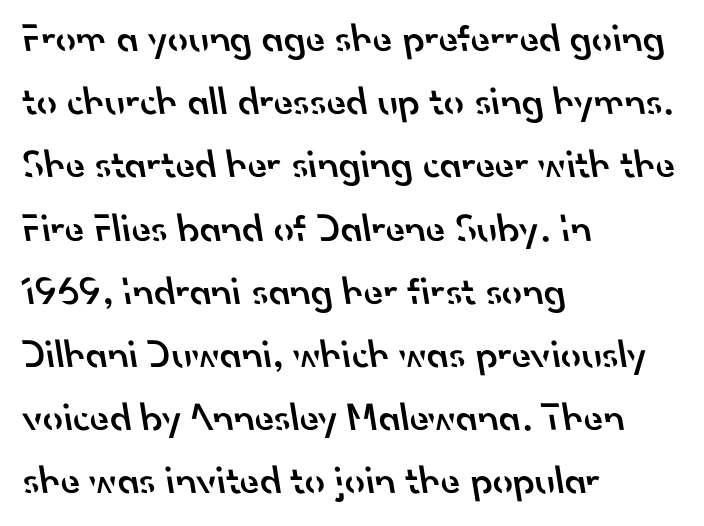
Between one letter and the next there's only the usual sliver of space. Here the designer chose a conventional face with non-uniform glyph widths. The glyphs have the mass of a demibold cut, below bold. Font category for this specimen: sans-serif. This rendering features lettering with no underline.
